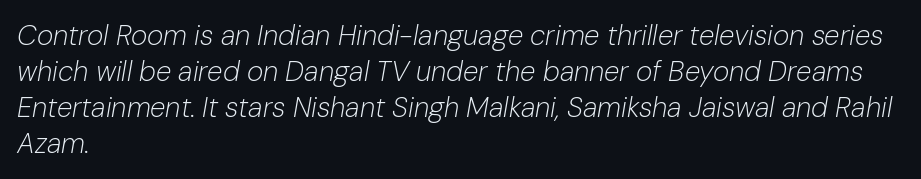
The image shows 28 px light type, italic (leaning right); set left-aligned, normal line spacing (1.28x), normal letter spacing, not underlined; low stroke contrast and a medium x-height.
